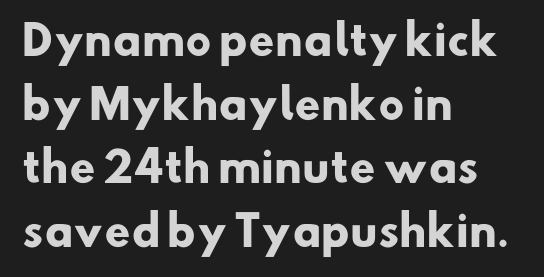
Q: Is the text bold? A: Yes.
Q: Is the typeface a serif or a sans-serif typeface? A: Sans-serif.
Q: Is the text underlined? A: No.
Q: How is the paragraph aligned? A: Left-aligned.
Q: Is the spacing between letters normal or unusually wide? A: Normal.
Q: Is the spacing between lines tight, normal or loose? A: Normal.
Q: Width (condensed, normal, or wide)? A: Normal.
Q: Stroke contrast? A: Low.
Q: x-height? A: Small.
Q: Monospaced? A: No.
